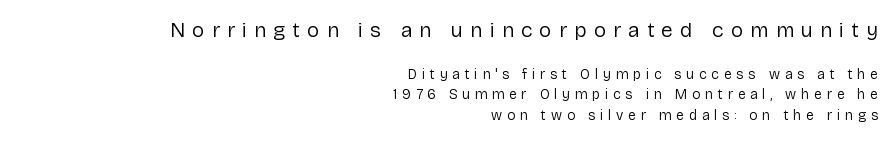
The image shows 21 px text type, upright; set right-aligned, normal line spacing (1.47x), unusually wide letter spacing (+0.34 em), not underlined; the first (top) block is 1.5x larger.
